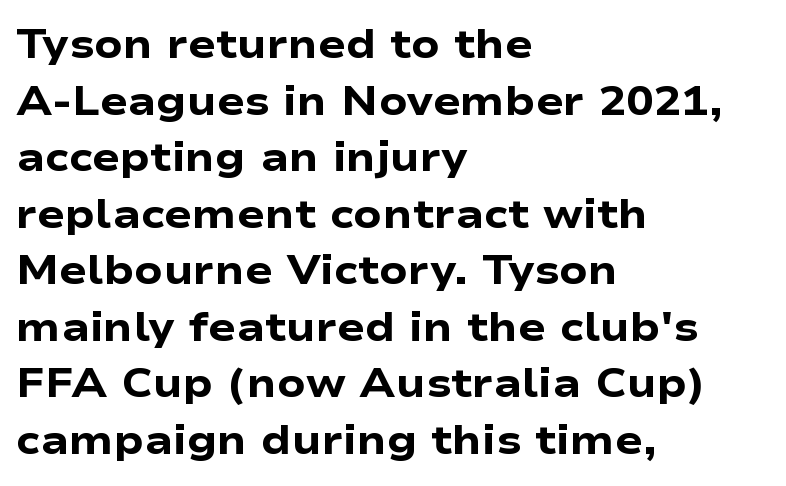
{"serif": "no", "italic": "no", "bold": "yes", "weight": "heavy", "width": "wide", "stroke_contrast": "low", "x_height": "medium", "monospaced": "no", "underline": "no", "align": "left", "line_spacing": "normal", "line_spacing_ratio": 1.38, "letter_spacing": "normal", "letter_spacing_em": 0.0, "glyph_px": 41}
